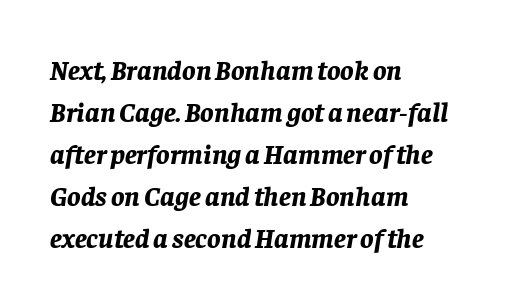
The image shows 28 px bold type, italic (leaning right); set left-aligned, normal line spacing (1.5x), normal letter spacing, not underlined; low stroke contrast and a large x-height.
